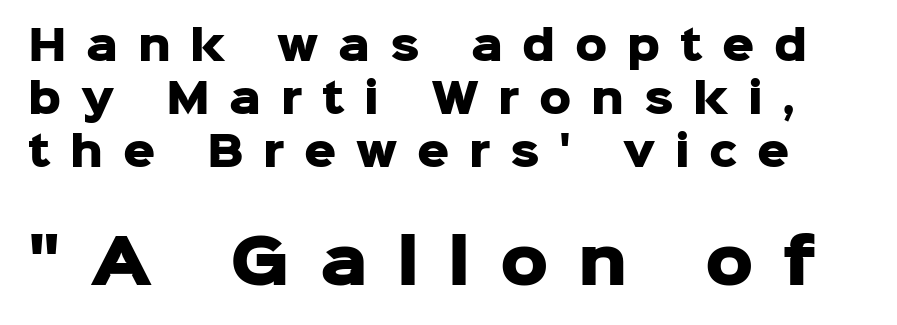
{"serif": "no", "italic": "no", "bold": "yes", "weight": "heavy", "width": "normal", "stroke_contrast": "low", "x_height": "medium", "monospaced": "no", "underline": "no", "line_spacing": "normal", "line_spacing_ratio": 1.33, "letter_spacing": "wide", "letter_spacing_em": 0.49, "larger_block": "second", "size_ratio": 1.5, "glyph_px": 60}
